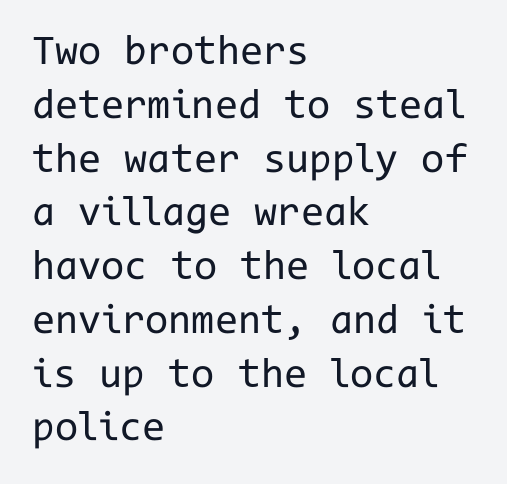
The lines are quadded left. In terms of leading, this rendering sits right in the middle. Does extra space separate the letters? No, they use regular spacing. Do the characters align in a grid? Yes, the font is monospaced. Weight class: somewhere from thin through regular.
